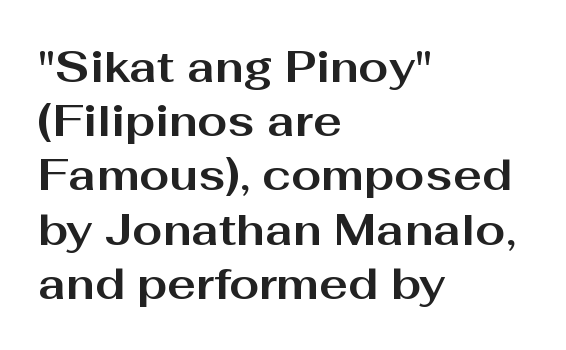
Q: Is the text bold? A: Yes.
Q: Is the text italic (slanted)? A: No, it is upright.
Q: Is the typeface a serif or a sans-serif typeface? A: Sans-serif.
Q: Is the text underlined? A: No.
Q: How is the paragraph aligned? A: Left-aligned.
Q: Is the spacing between letters normal or unusually wide? A: Normal.
Q: Is the spacing between lines tight, normal or loose? A: Normal.
Q: Width (condensed, normal, or wide)? A: Wide.
Q: Stroke contrast? A: Medium.
Q: x-height? A: Medium.
Q: Monospaced? A: No.
